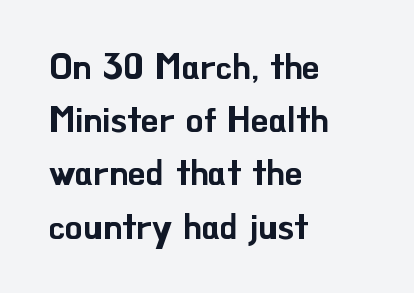
Compared with a centered layout, this one pins lines to the left instead. Glance below the letters and you will spot only blank space. Note the varied advance widths — an 'i' is clearly narrower than an 'm'. Are there feet on the stems? There aren't — it's a sans.
